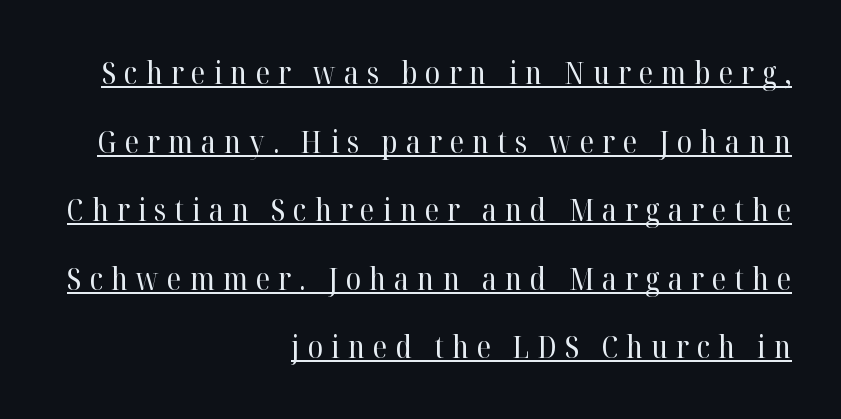
Quick note: interline space is abundant. A roman cut, with each character standing at attention. The strokes are not fattened; the text isn't bold. Is this a fixed-width face? No — the glyphs have proportional, varying widths.
